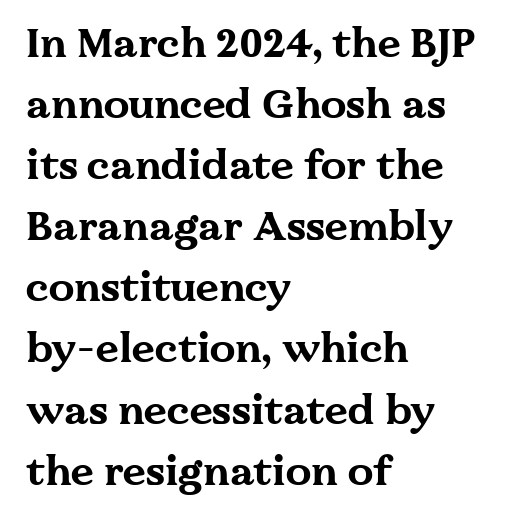
Q: Is the text bold? A: Yes.
Q: Is the text italic (slanted)? A: No, it is upright.
Q: Is the typeface a serif or a sans-serif typeface? A: Serif.
Q: Is the text underlined? A: No.
Q: How is the paragraph aligned? A: Left-aligned.
Q: Is the spacing between letters normal or unusually wide? A: Normal.
Q: Is the spacing between lines tight, normal or loose? A: Normal.
Q: Width (condensed, normal, or wide)? A: Wide.
Q: Stroke contrast? A: Medium.
Q: x-height? A: Medium.
Q: Monospaced? A: No.
